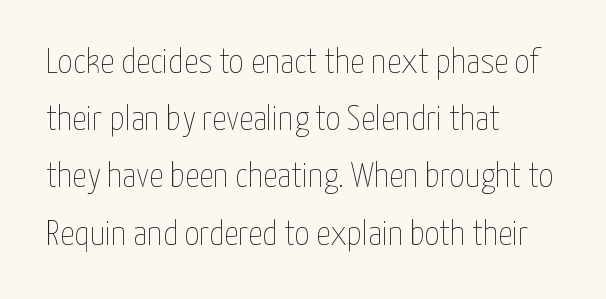
{"italic": "no", "bold": "no", "weight": "thin", "width": "condensed", "stroke_contrast": "low", "x_height": "medium", "monospaced": "no", "underline": "no", "align": "left", "line_spacing": "normal", "line_spacing_ratio": 1.59, "letter_spacing": "normal", "letter_spacing_em": 0.0, "glyph_px": 36}
